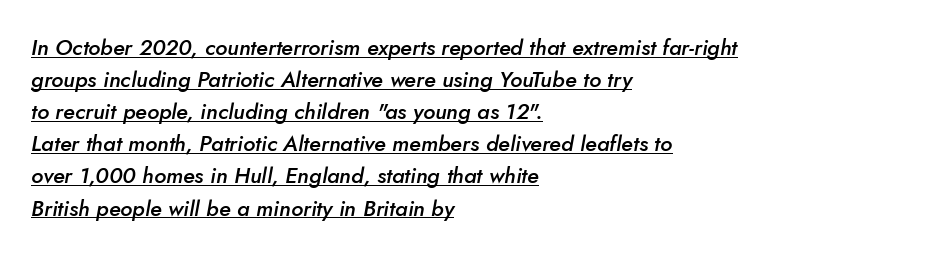
Q: Is the text bold? A: Semi-bold.
Q: Is the text italic (slanted)? A: Yes, it leans right by about 5 degrees.
Q: Is the text underlined? A: Yes.
Q: How is the paragraph aligned? A: Left-aligned.
Q: Is the spacing between letters normal or unusually wide? A: Normal.
Q: Is the spacing between lines tight, normal or loose? A: Normal.
